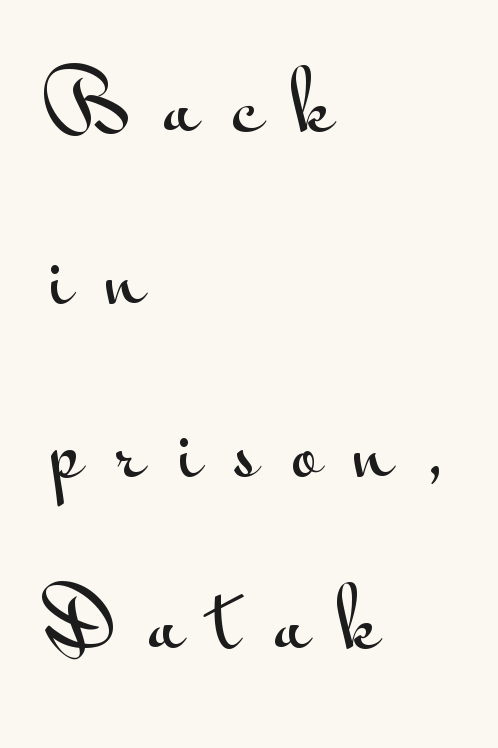
The space beneath each line is pristine and unruled. Between one letter and the next there's a generous, obvious gap. This sample trades compactness for vertical openness between lines. Think of a printed novel: that variable character pitch is what you see here. Note: no serifs on the glyphs.
